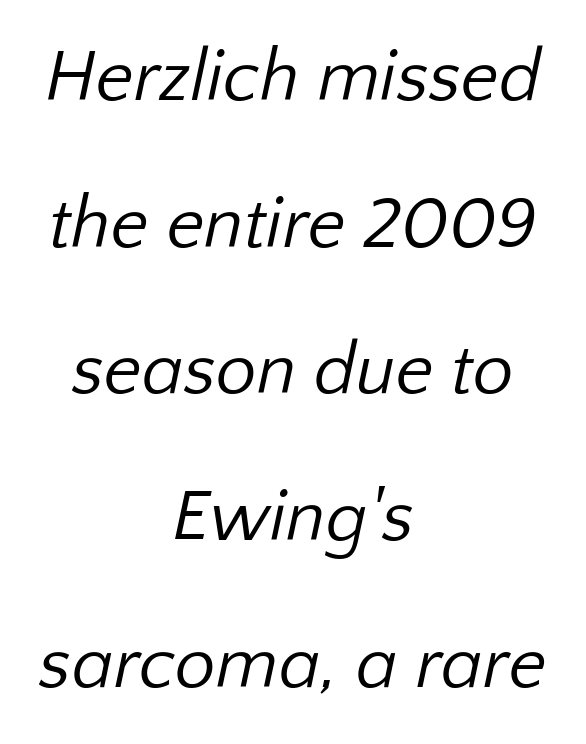
Q: Is the text bold? A: No.
Q: Is the typeface a serif or a sans-serif typeface? A: Sans-serif.
Q: Is the text underlined? A: No.
Q: How is the paragraph aligned? A: Centered.
Q: Is the spacing between letters normal or unusually wide? A: Normal.
Q: Is the spacing between lines tight, normal or loose? A: Loose.
Q: Width (condensed, normal, or wide)? A: Normal.
Q: Stroke contrast? A: Low.
Q: x-height? A: Medium.
Q: Monospaced? A: No.
